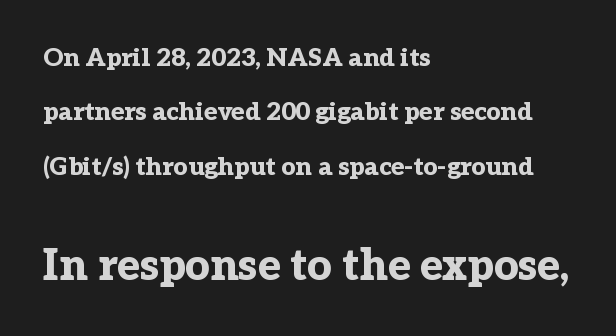
{"serif": "yes", "italic": "no", "bold": "yes", "weight": "bold", "width": "normal", "stroke_contrast": "low", "x_height": "medium", "monospaced": "no", "underline": "no", "align": "left", "line_spacing": "loose", "line_spacing_ratio": 2.18, "letter_spacing": "normal", "letter_spacing_em": 0.0, "larger_block": "second", "size_ratio": 1.72, "glyph_px": 43}
